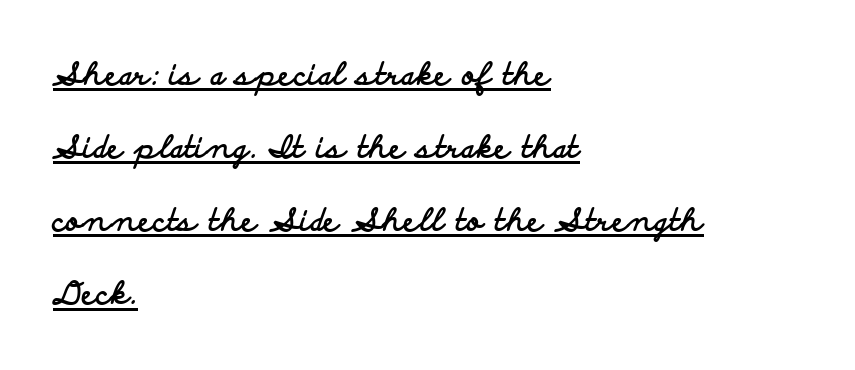
The letters advance in unequal steps, a hallmark of proportional type. Serifs: no, the terminals of the letterforms are clean. Underline: present. Bold? Absolutely — the strokes are thick and heavy. These lines stand farther apart than default settings would place them.
